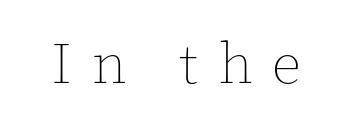
{"italic": "no", "bold": "no", "weight": "thin", "width": "normal", "x_height": "medium", "monospaced": "no", "underline": "no", "letter_spacing": "wide", "letter_spacing_em": 0.33, "glyph_px": 58}
